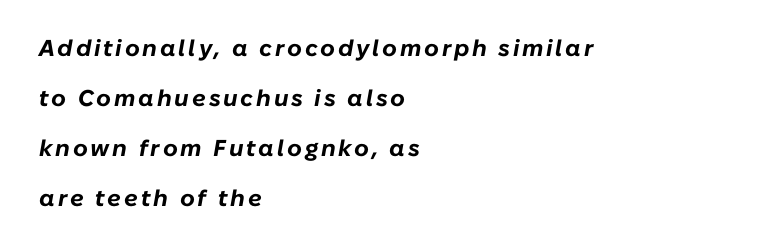
Q: Is the text bold? A: Yes.
Q: Is the text italic (slanted)? A: Yes, it leans right by about 10 degrees.
Q: Is the text underlined? A: No.
Q: How is the paragraph aligned? A: Left-aligned.
Q: Is the spacing between lines tight, normal or loose? A: Loose.
